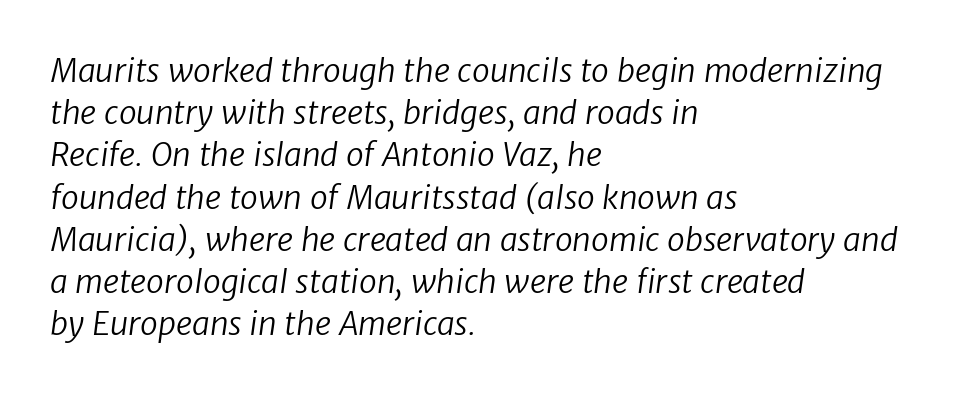
The image shows 32 px regular-weight sans-serif type; set left-aligned, normal line spacing (1.32x), normal letter spacing, not underlined; low stroke contrast and a medium x-height.
